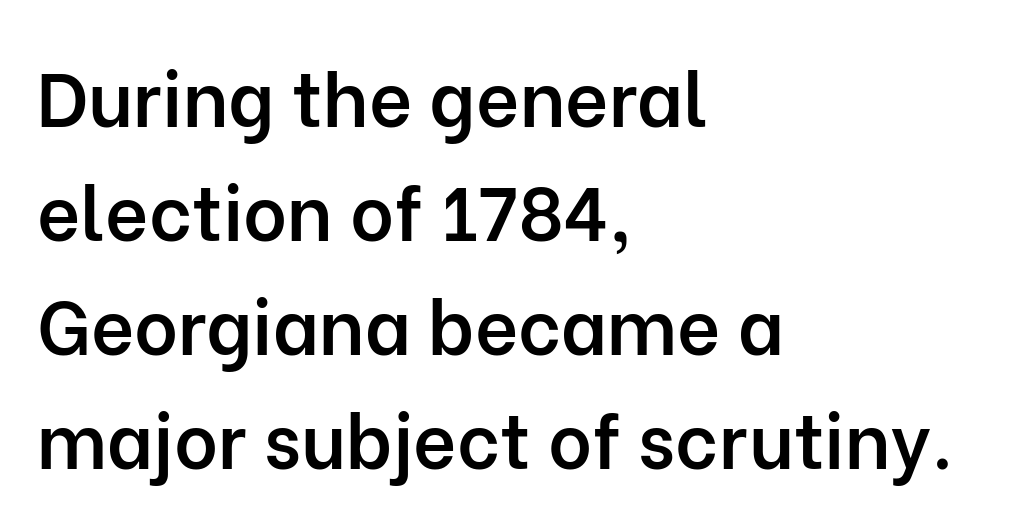
Varying glyph widths throughout — classic text-font behaviour. Font category for this specimen: sans-serif. This sample keeps an unexceptional amount of space between lines. The zone under the glyphs is completely vacant.
